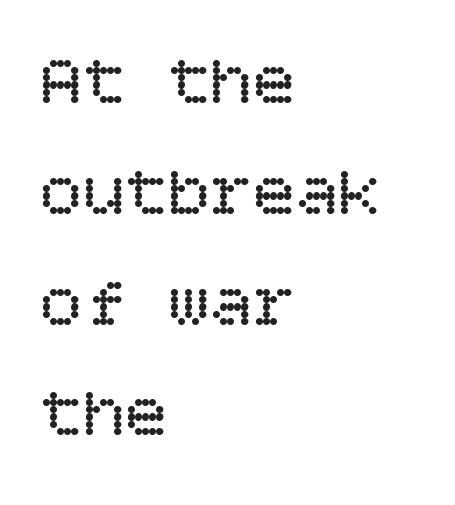
The image shows 71 px regular-weight type, upright; set left-aligned, normal line spacing (1.56x), normal letter spacing, not underlined; low stroke contrast and a large x-height.
